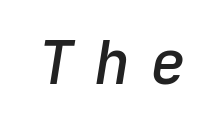
Beneath every word, the page is bare. These lines have a slow, spaced-out rhythm from letter to letter. When letters slant like this, we call the style italic. The rendering uses typewriter-style spacing with identical character cells. A semibold gives these letters moderate extra thickness, short of bold.
